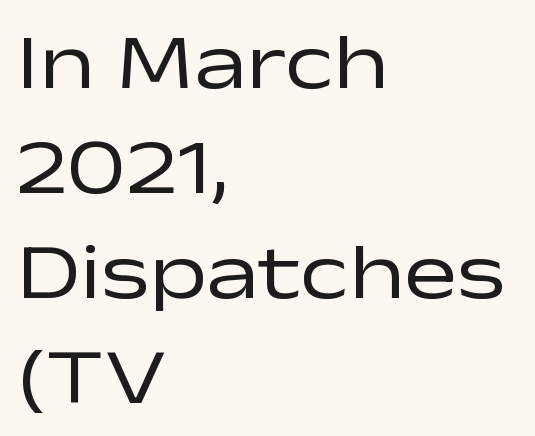
Notice how the passage keeps a crisp vertical edge on the left only. Honestly, the letter spacing is just normal — you wouldn't notice it. The axis of the letterforms is exactly vertical. Check under the words: just untouched page. Quick note: interline space is typical.
